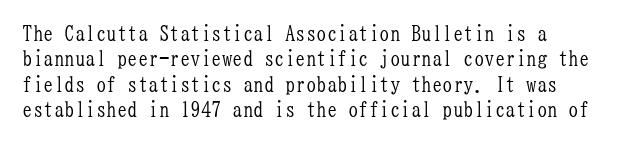
Q: Is the text bold? A: No.
Q: Is the text italic (slanted)? A: No, it is upright.
Q: Is the text underlined? A: No.
Q: How is the paragraph aligned? A: Left-aligned.
Q: Is the spacing between letters normal or unusually wide? A: Normal.
